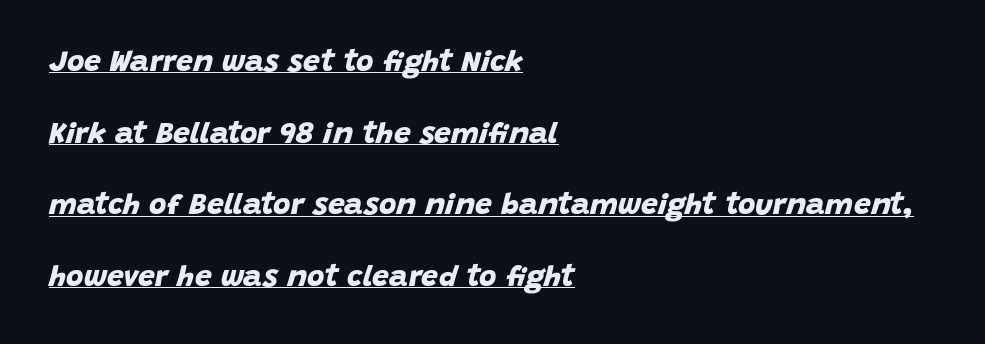
The image shows 30 px bold sans-serif type; set left-aligned, loose line spacing (2.39x), normal letter spacing, underlined; low stroke contrast and a large x-height.
